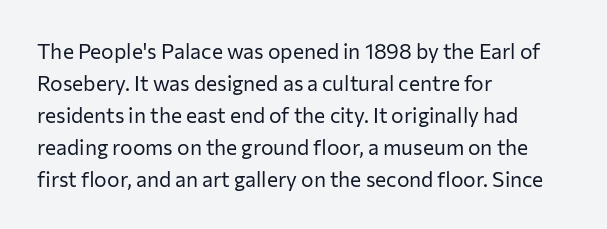
Vertical strokes here are truly vertical. The paragraph has a hard left edge and a soft right edge. The rendering uses a moderate line-height, typical for paragraphs. The cut favours lightness, reaching ordinary text weight at its darkest.
